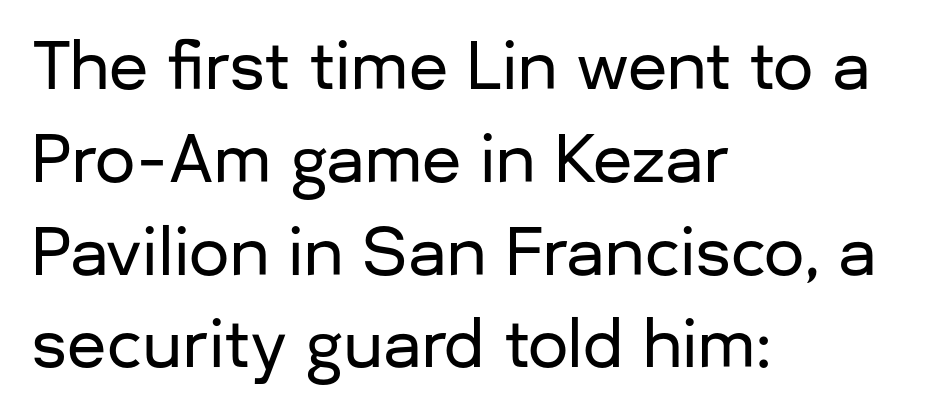
Between one letter and the next there's only the usual sliver of space. Every character sits straight up, as roman type does. The rag falls on the right side of this text block. Check under the words: just untouched page.
